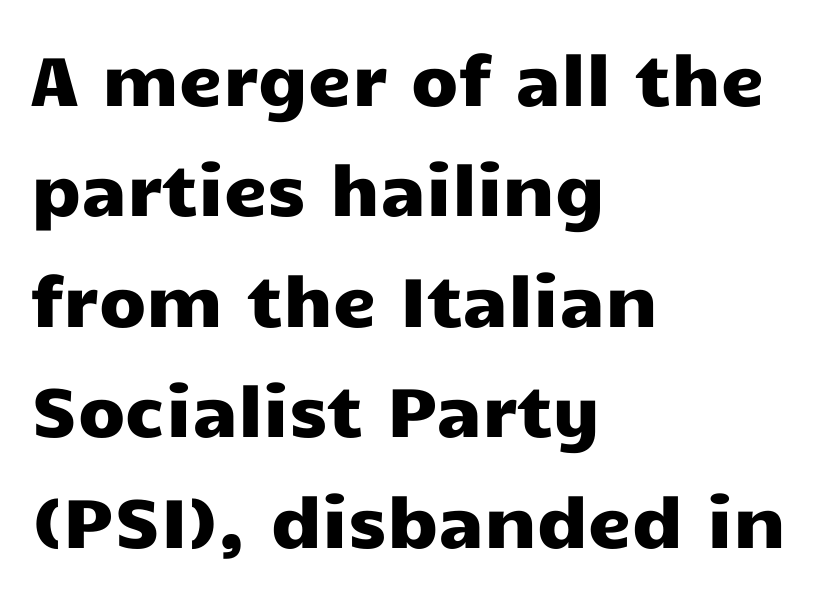
Q: Is the text italic (slanted)? A: No, it is upright.
Q: Is the typeface a serif or a sans-serif typeface? A: Sans-serif.
Q: Is the text underlined? A: No.
Q: How is the paragraph aligned? A: Left-aligned.
Q: Is the spacing between letters normal or unusually wide? A: Normal.
Q: Is the spacing between lines tight, normal or loose? A: Normal.
Q: Width (condensed, normal, or wide)? A: Wide.
Q: Stroke contrast? A: Low.
Q: x-height? A: Medium.
Q: Monospaced? A: No.
